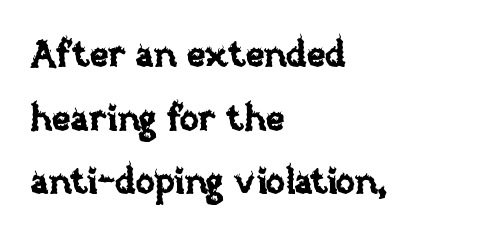
The letters stand straight up with perfectly vertical stems. Caption: multi-line text, flush left, ragged right. Decoration check: the copy has no underline. A typesetter would call this proportional, since set widths differ per character. Default kerning and tracking; the words read as compact shapes.
